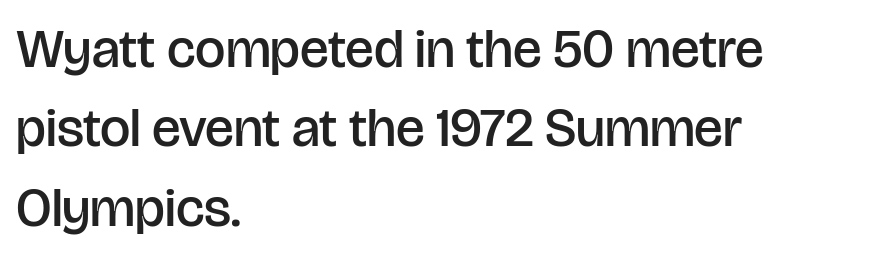
Q: Is the text bold? A: Semi-bold.
Q: Is the text italic (slanted)? A: No, it is upright.
Q: Is the typeface a serif or a sans-serif typeface? A: Sans-serif.
Q: Is the text underlined? A: No.
Q: How is the paragraph aligned? A: Left-aligned.
Q: Is the spacing between letters normal or unusually wide? A: Normal.
Q: Is the spacing between lines tight, normal or loose? A: Normal.
Q: Width (condensed, normal, or wide)? A: Normal.
Q: Stroke contrast? A: Low.
Q: x-height? A: Large.
Q: Monospaced? A: No.
